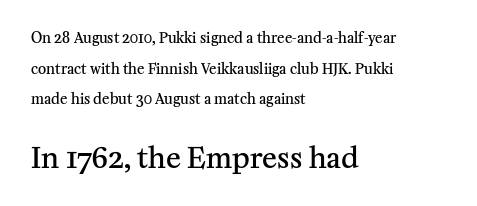
Descender tails drop into unmarked territory. Looks like regular typesetting: each glyph gets only the width it needs. A student would call this left alignment; a typographer would say flush left, rag right. The lettering stays uniformly vertical, giving the passage a roman look. Notice the wide empty band between every row — that's loose leading. The second block has been scaled up relative to the first.
